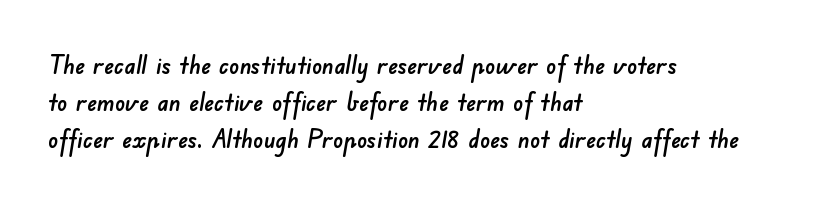
Q: Is the text underlined? A: No.
Q: How is the paragraph aligned? A: Left-aligned.
Q: Is the spacing between letters normal or unusually wide? A: Normal.
Q: Is the spacing between lines tight, normal or loose? A: Normal.
